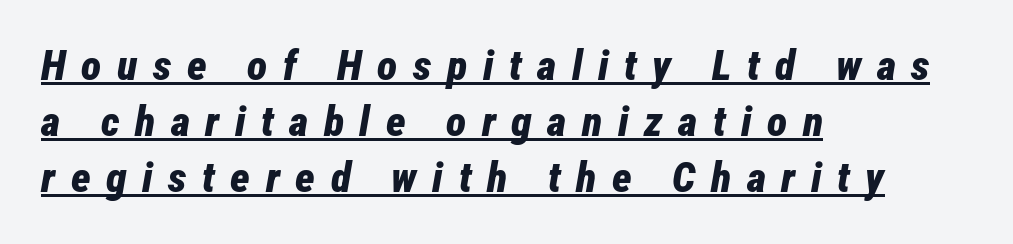
Q: Is the text bold? A: Yes.
Q: Is the text italic (slanted)? A: Yes, it leans right by about 12 degrees.
Q: Is the text underlined? A: Yes.
Q: How is the paragraph aligned? A: Left-aligned.
Q: Is the spacing between letters normal or unusually wide? A: Unusually wide.
Q: Is the spacing between lines tight, normal or loose? A: Normal.
Q: Width (condensed, normal, or wide)? A: Condensed.
Q: Stroke contrast? A: Low.
Q: x-height? A: Medium.
Q: Monospaced? A: No.
